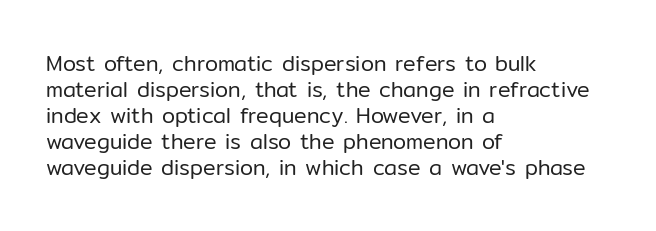
The typography opts for an upright posture over an oblique one. Unmarked baselines from the first word to the last. Students, note that the glyphs here touch the page at normal intervals. Which margin do the lines hug? The left one — the right edge is uneven. The typesetting does not lean heavy: it is not bold.
